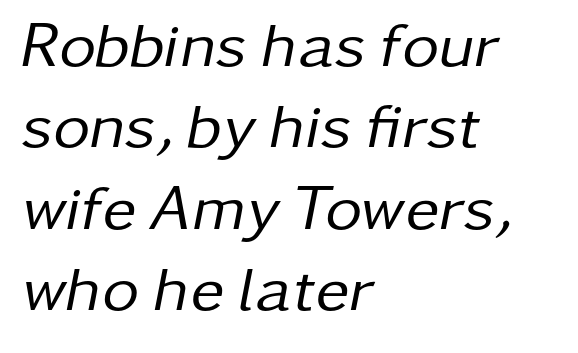
Q: Is the text bold? A: No.
Q: Is the text italic (slanted)? A: Yes, it leans right by about 11 degrees.
Q: Is the text underlined? A: No.
Q: How is the paragraph aligned? A: Left-aligned.
Q: Is the spacing between letters normal or unusually wide? A: Normal.
Q: Is the spacing between lines tight, normal or loose? A: Normal.
Q: Width (condensed, normal, or wide)? A: Normal.
Q: Stroke contrast? A: Low.
Q: x-height? A: Medium.
Q: Monospaced? A: No.
